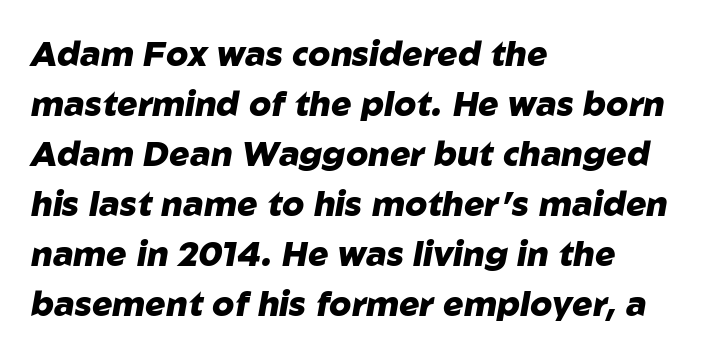
Notice how descenders clear the ascenders below comfortably — that's standard leading. Look at the tracking — it's just the regular setting, nothing added. Lines of text with bare space underneath. When letters slant like this, we call the style italic.
